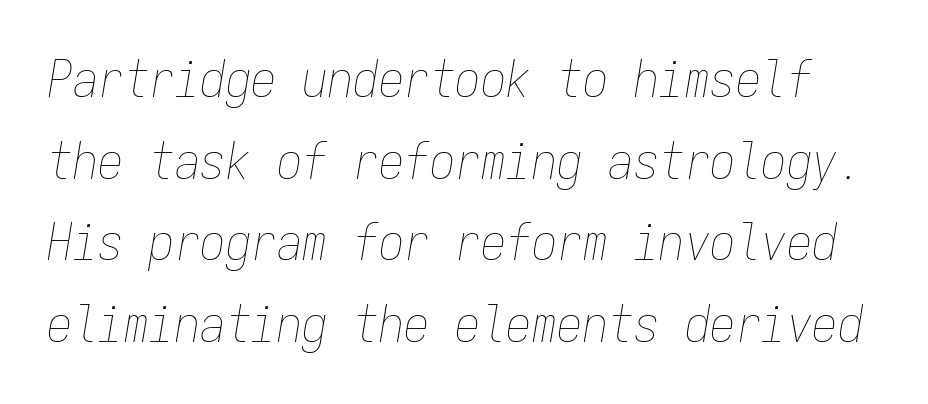
{"italic": "yes", "lean": "right", "slant_degrees": 9, "bold": "no", "weight": "thin", "width": "condensed", "stroke_contrast": "low", "x_height": "medium", "monospaced": "yes", "underline": "no", "line_spacing": "normal", "line_spacing_ratio": 1.6, "letter_spacing": "normal", "letter_spacing_em": 0.0, "glyph_px": 51}
